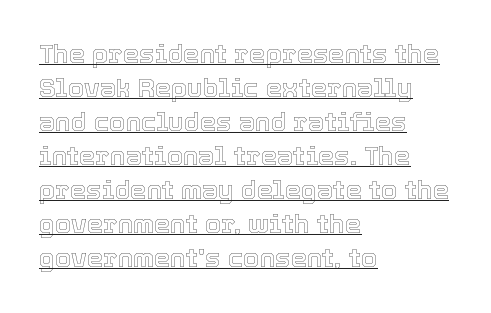
Vertical spacing — default. Letter spacing: default. The typesetter has applied underlining to the passage shown. The compositor pushed each line to the left boundary.
